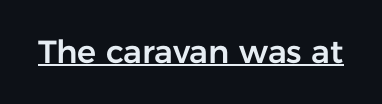
Q: Is the text italic (slanted)? A: No, it is upright.
Q: Is the typeface a serif or a sans-serif typeface? A: Sans-serif.
Q: Is the text underlined? A: Yes.
Q: Is the spacing between letters normal or unusually wide? A: Normal.
Q: Width (condensed, normal, or wide)? A: Normal.
Q: Stroke contrast? A: Low.
Q: x-height? A: Medium.
Q: Monospaced? A: No.
